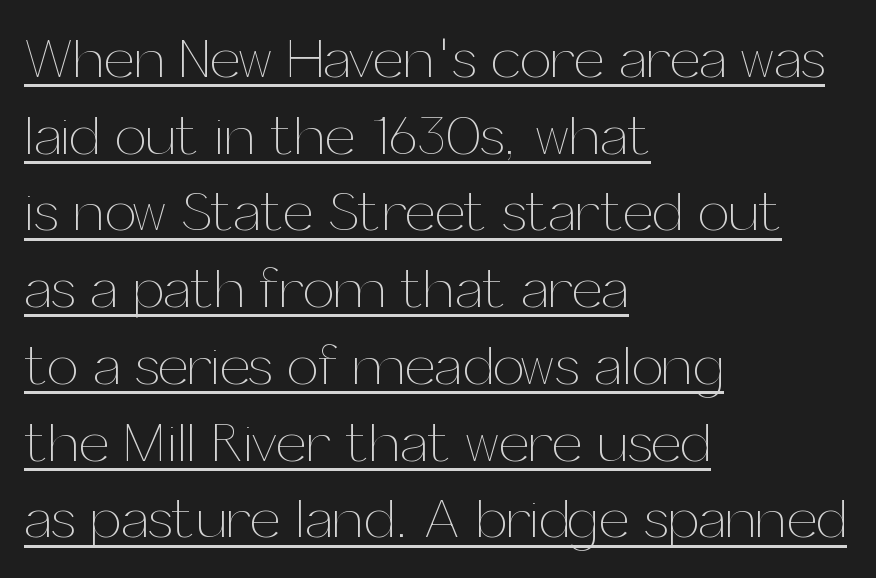
Q: Is the text bold? A: No.
Q: Is the text italic (slanted)? A: No, it is upright.
Q: Is the text underlined? A: Yes.
Q: How is the paragraph aligned? A: Left-aligned.
Q: Is the spacing between letters normal or unusually wide? A: Normal.
Q: Is the spacing between lines tight, normal or loose? A: Normal.
Q: Width (condensed, normal, or wide)? A: Normal.
Q: Stroke contrast? A: Medium.
Q: x-height? A: Medium.
Q: Monospaced? A: No.
